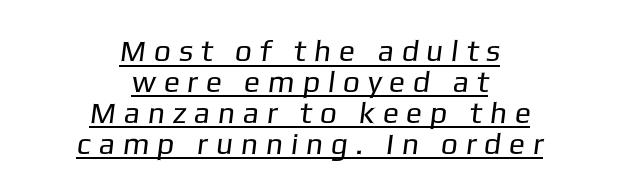
{"serif": "no", "bold": "no", "weight": "regular", "width": "normal", "stroke_contrast": "low", "x_height": "medium", "monospaced": "no", "underline": "yes", "align": "center", "line_spacing": "tight", "line_spacing_ratio": 1.03, "letter_spacing": "wide", "letter_spacing_em": 0.26, "glyph_px": 30}
